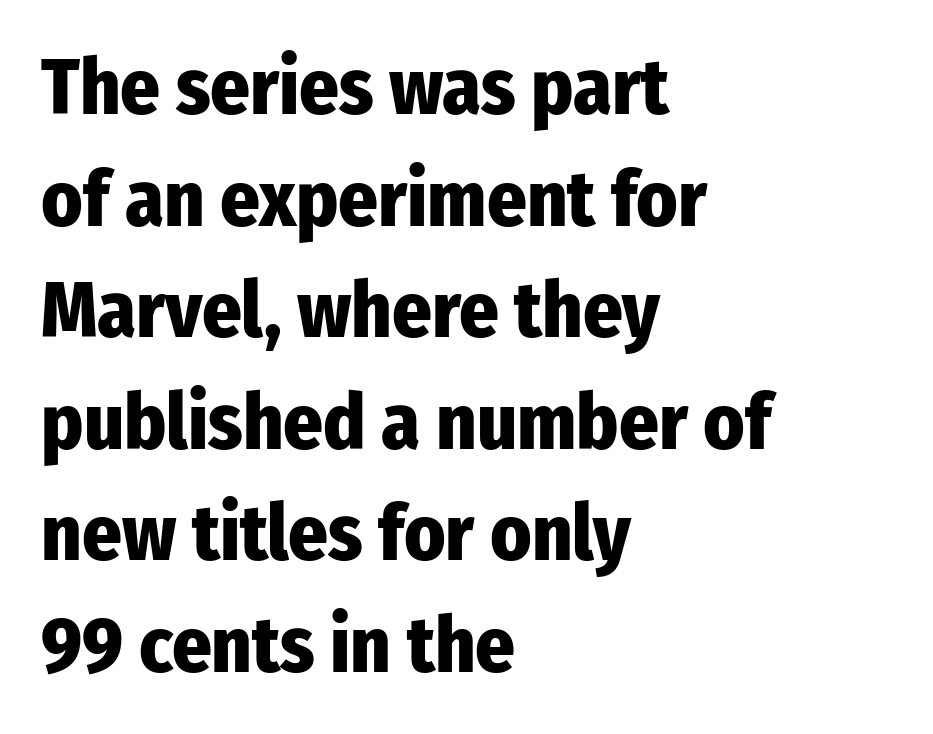
The image shows 78 px heavy, condensed sans-serif type, upright; set left-aligned, normal line spacing (1.43x), normal letter spacing, not underlined; low stroke contrast and a medium x-height.
